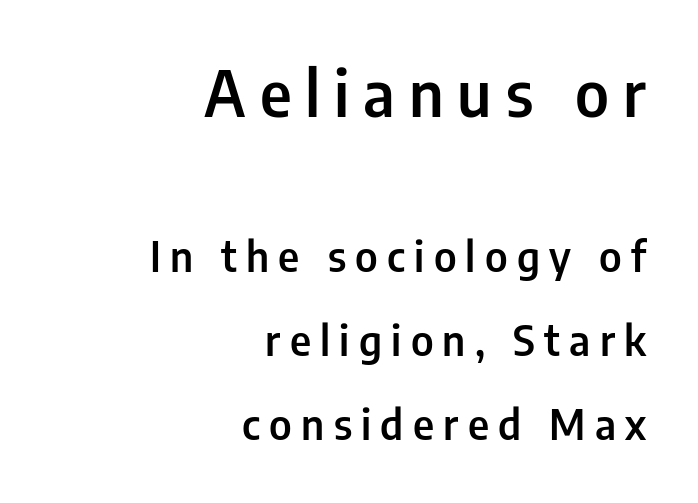
The letters in the upper block stand taller than those in the block below. The face used here is a sans, in the tradition of grotesques and geometrics. Here the designer chose a conventional face with non-uniform glyph widths. Ordinary non-slanted type is in use.
